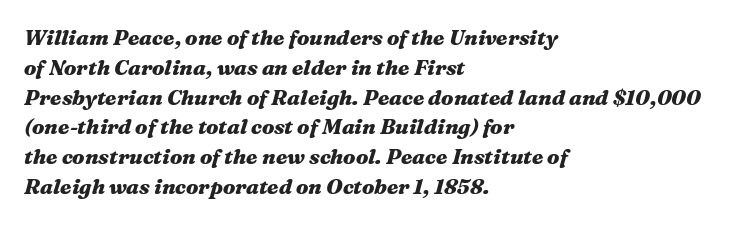
The image shows 21 px bold type, italic (leaning right); set left-aligned, normal line spacing (1.42x), normal letter spacing, not underlined.
